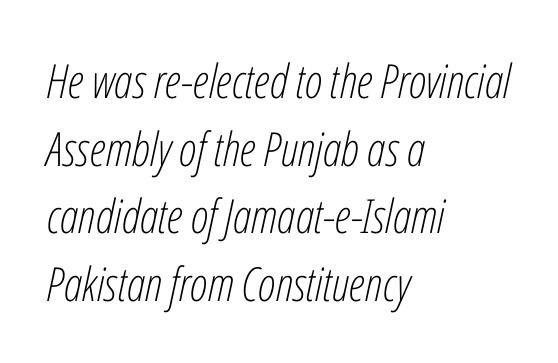
Q: Is the text bold? A: No.
Q: Is the text italic (slanted)? A: Yes, it leans right by about 12 degrees.
Q: Is the text underlined? A: No.
Q: How is the paragraph aligned? A: Left-aligned.
Q: Is the spacing between letters normal or unusually wide? A: Normal.
Q: Is the spacing between lines tight, normal or loose? A: Normal.
Q: Width (condensed, normal, or wide)? A: Condensed.
Q: Stroke contrast? A: Low.
Q: x-height? A: Medium.
Q: Monospaced? A: No.
